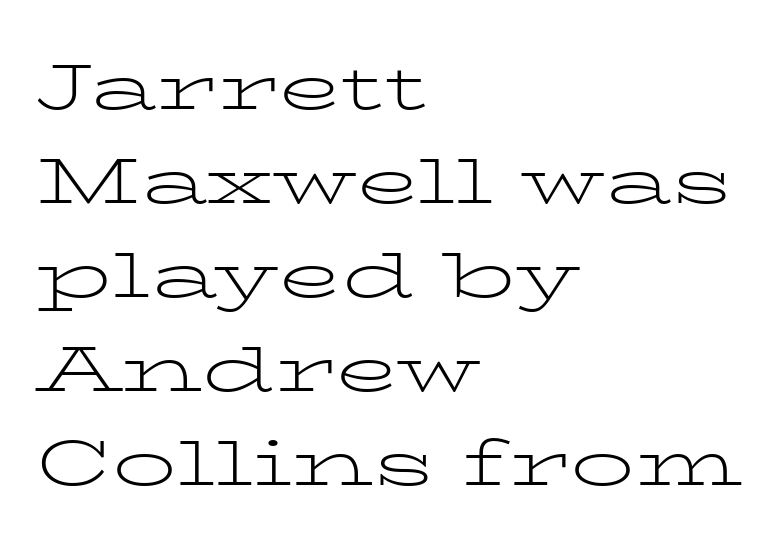
The image shows 64 px light, wide serif type, upright; set left-aligned, normal line spacing (1.47x), normal letter spacing, not underlined; low stroke contrast and a medium x-height.
